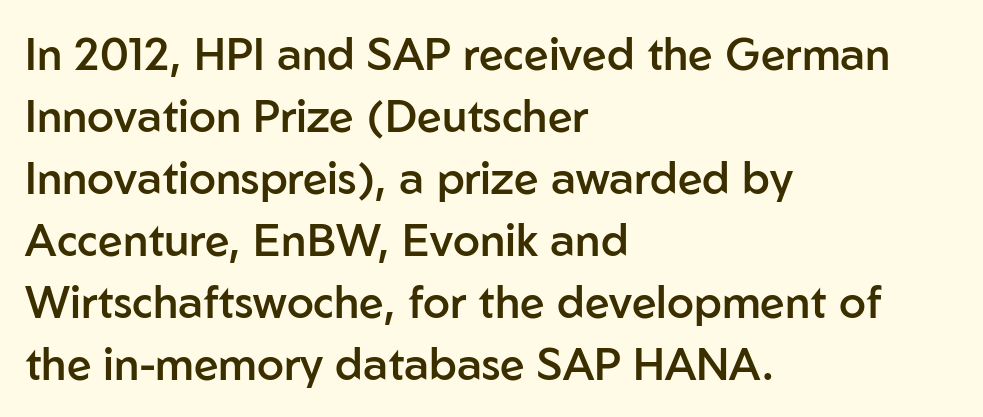
Q: Is the text bold? A: Semi-bold.
Q: Is the text italic (slanted)? A: No, it is upright.
Q: Is the typeface a serif or a sans-serif typeface? A: Sans-serif.
Q: Is the text underlined? A: No.
Q: How is the paragraph aligned? A: Left-aligned.
Q: Is the spacing between letters normal or unusually wide? A: Normal.
Q: Is the spacing between lines tight, normal or loose? A: Normal.
Q: Width (condensed, normal, or wide)? A: Normal.
Q: Stroke contrast? A: Low.
Q: x-height? A: Medium.
Q: Monospaced? A: No.
